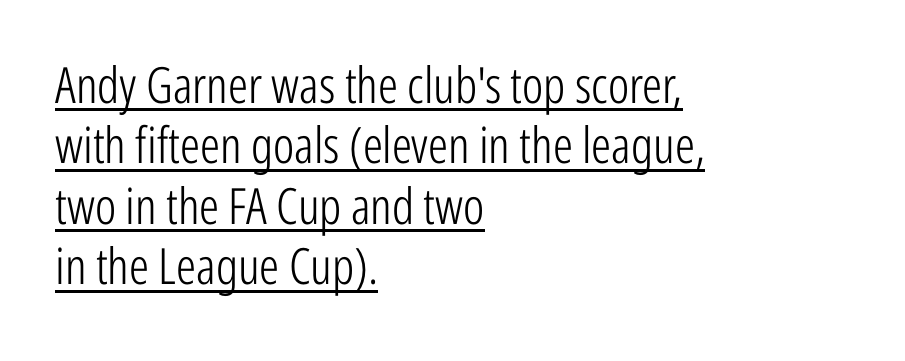
The image shows 50 px light, condensed sans-serif type, upright; set left-aligned, line spacing 1.21x, normal letter spacing, underlined; low stroke contrast and a medium x-height.
